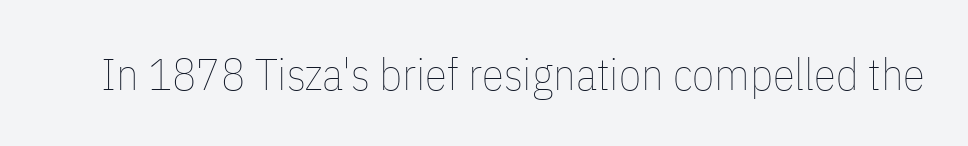
{"italic": "no", "bold": "no", "weight": "thin", "width": "condensed", "stroke_contrast": "low", "x_height": "medium", "monospaced": "no", "underline": "no", "letter_spacing": "normal", "letter_spacing_em": 0.0, "glyph_px": 45}
